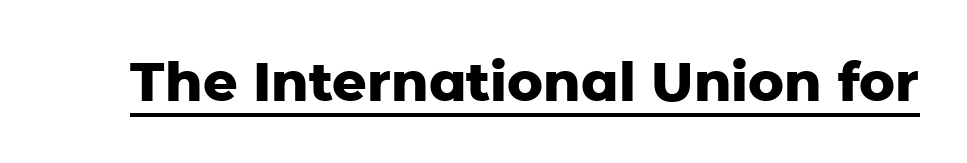
The image shows 54 px heavy sans-serif type, upright; set normal letter spacing, underlined; low stroke contrast and a medium x-height.
